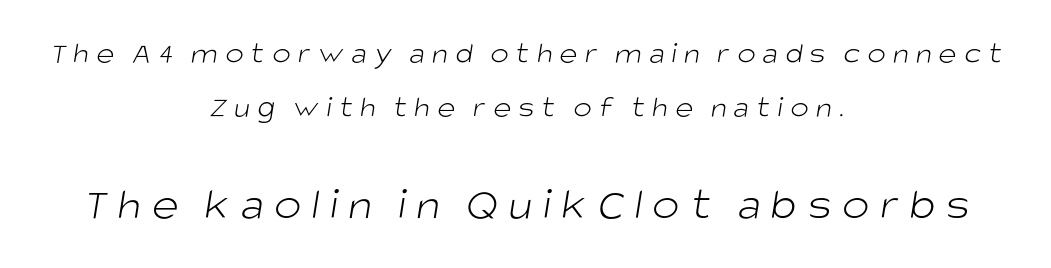
Q: Is the text bold? A: No.
Q: Is the typeface a serif or a sans-serif typeface? A: Sans-serif.
Q: Is the text underlined? A: No.
Q: How is the paragraph aligned? A: Centered.
Q: Is the spacing between letters normal or unusually wide? A: Unusually wide.
Q: Which block of text is set in a larger size, the first (top) or the second (bottom)? A: The second (bottom) one.
Q: Width (condensed, normal, or wide)? A: Normal.
Q: Stroke contrast? A: Low.
Q: x-height? A: Large.
Q: Monospaced? A: No.
